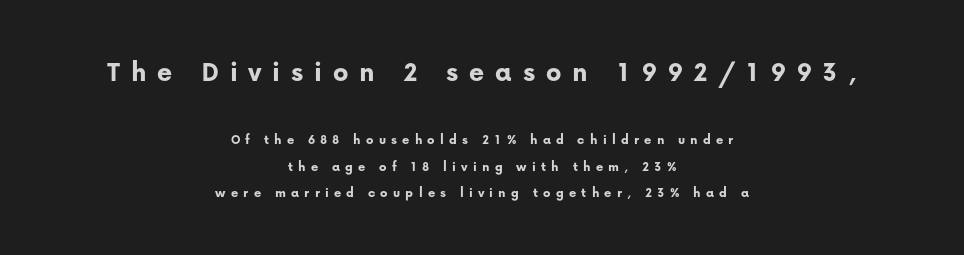
Q: Is the text bold? A: Yes.
Q: Is the text italic (slanted)? A: No, it is upright.
Q: Is the typeface a serif or a sans-serif typeface? A: Sans-serif.
Q: Is the text underlined? A: No.
Q: How is the paragraph aligned? A: Centered.
Q: Is the spacing between letters normal or unusually wide? A: Unusually wide.
Q: Is the spacing between lines tight, normal or loose? A: Loose.
Q: Which block of text is set in a larger size, the first (top) or the second (bottom)? A: The first (top) one.
Q: Width (condensed, normal, or wide)? A: Normal.
Q: Stroke contrast? A: Low.
Q: x-height? A: Medium.
Q: Monospaced? A: No.
